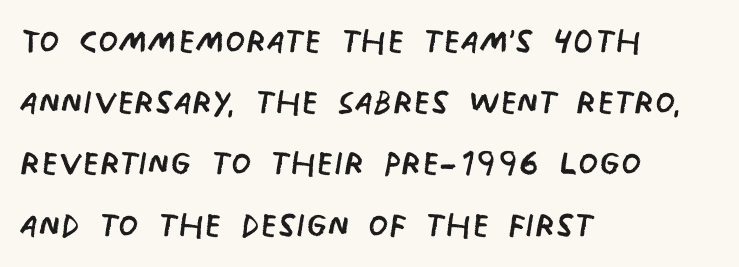
Q: Is the text bold? A: No.
Q: Is the typeface a serif or a sans-serif typeface? A: Sans-serif.
Q: Is the text underlined? A: No.
Q: How is the paragraph aligned? A: Left-aligned.
Q: Is the spacing between letters normal or unusually wide? A: Normal.
Q: Is the spacing between lines tight, normal or loose? A: Normal.
Q: Width (condensed, normal, or wide)? A: Condensed.
Q: Stroke contrast? A: Low.
Q: x-height? A: Large.
Q: Monospaced? A: No.
